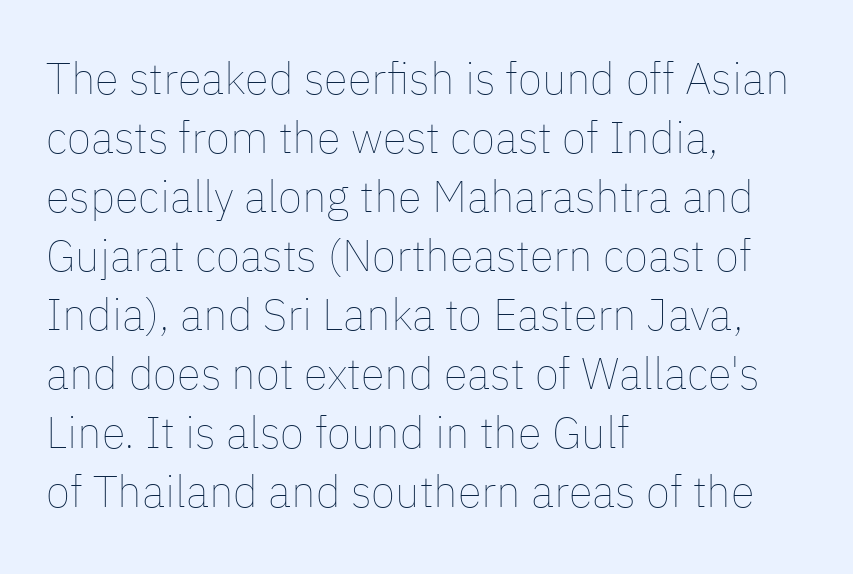
Upright lettering throughout. The rendering uses a moderate line-height, typical for paragraphs. Notice how the passage keeps a crisp vertical edge on the left only. This sample has the flowing, uneven cadence of proportional lettering. Inter-character spacing is left at the font's built-in metrics.
